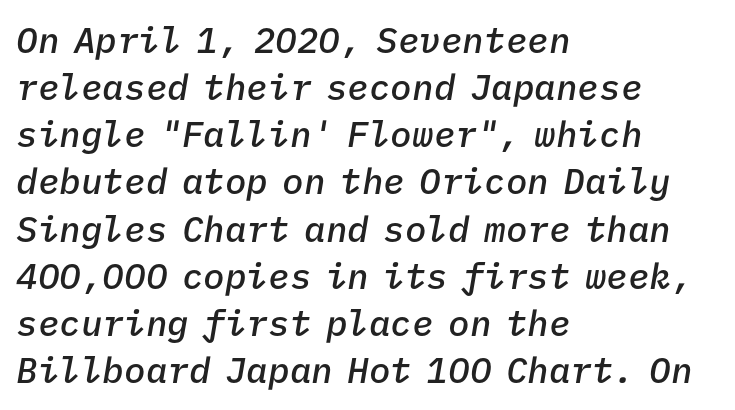
Q: Is the text bold? A: Semi-bold.
Q: Is the text italic (slanted)? A: Yes, it leans right by about 9 degrees.
Q: Is the text underlined? A: No.
Q: How is the paragraph aligned? A: Left-aligned.
Q: Is the spacing between letters normal or unusually wide? A: Normal.
Q: Is the spacing between lines tight, normal or loose? A: Normal.
Q: Width (condensed, normal, or wide)? A: Normal.
Q: Stroke contrast? A: Low.
Q: x-height? A: Medium.
Q: Monospaced? A: Yes.
